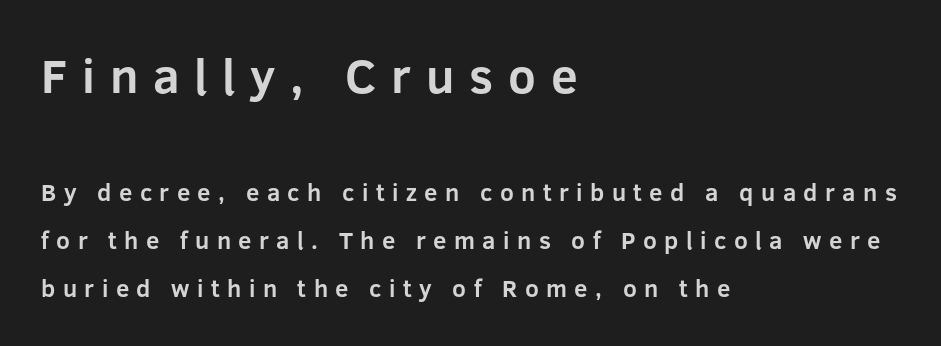
The image shows 48 px bold sans-serif type, upright; set left-aligned, loose line spacing (2.0x), unusually wide letter spacing (+0.31 em), not underlined; the first (top) block is 2.0x larger; low stroke contrast and a medium x-height.
